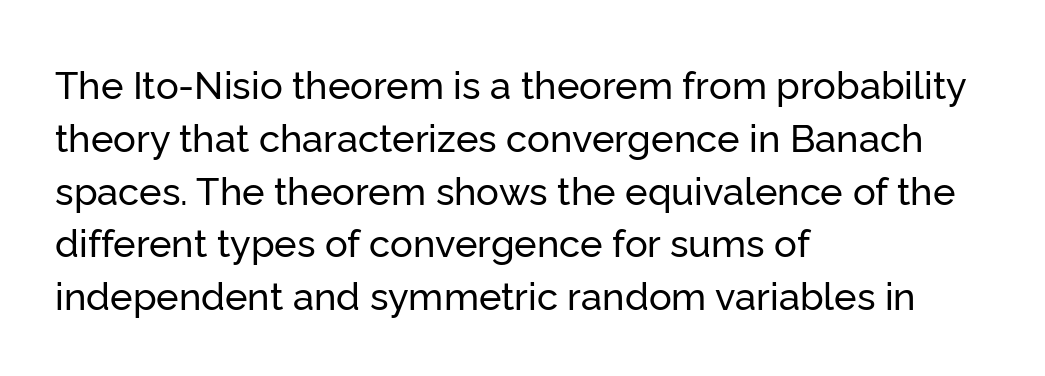
The passage is arranged the way most books set body copy — flush left. You could not count columns in this text — the font is proportionally spaced. This sample uses plain, unmodified letter spacing. The font's upright variant was chosen for this text.
